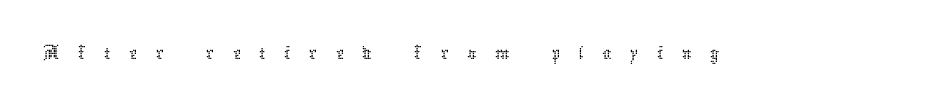
The image shows 46 px thin type, upright; set unusually wide letter spacing (+0.4 em), not underlined; low stroke contrast and a medium x-height.
